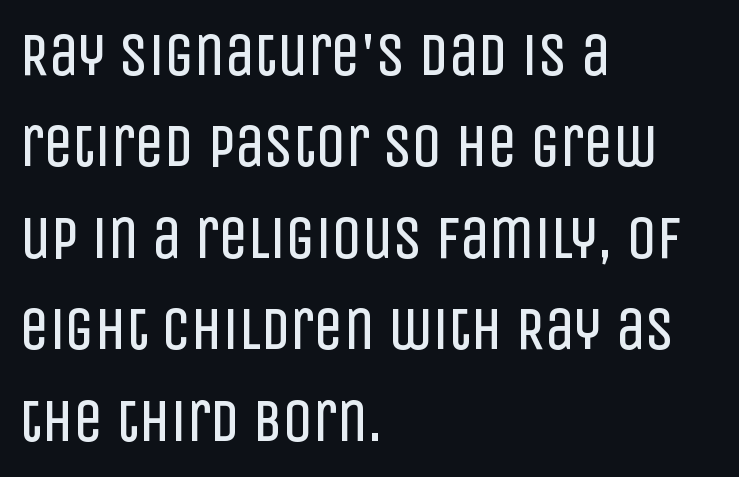
Heft: none added — not bold. Look at the bottom of the vertical strokes: they stop flat, with no serifs. Rendered with straight, roman letterforms. Bare-footed words on every line. Vertically, the passage feels balanced, rows spaced as you'd expect.
